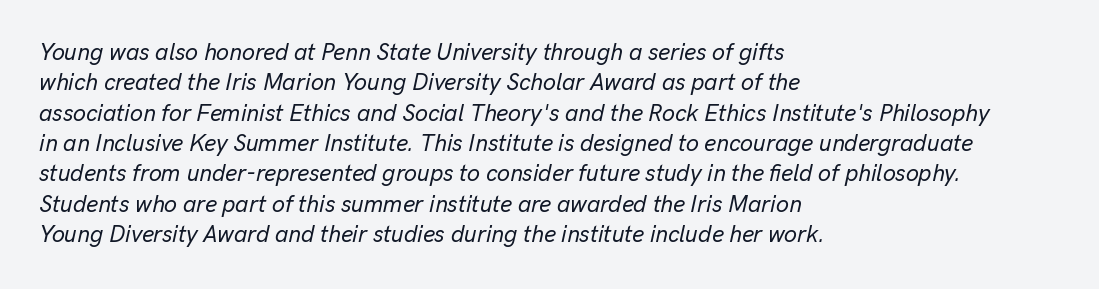
The image shows 23 px text type, italic (leaning right); set left-aligned, normal line spacing (1.32x), normal letter spacing, not underlined.
